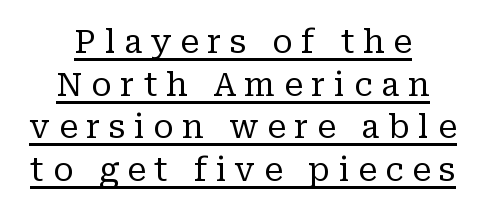
Old-style or modern, the face here clearly has serifs. A normal amount of white space separates one row of letters from the next. Between one letter and the next there's a generous, obvious gap. Emphasis is given by a line drawn under the lettering. Do the characters align in a grid? No, the font is proportional. The compositor balanced each line on the midline.
